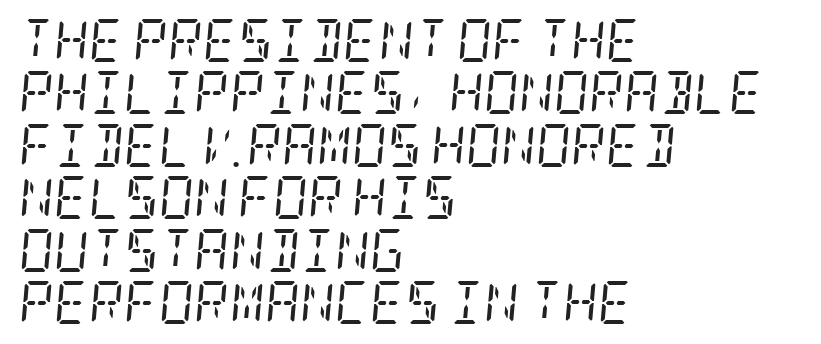
The image shows 43 px regular-weight, condensed serif type, italic (leaning right); set left-aligned, line spacing 1.22x, normal letter spacing, not underlined; low stroke contrast and a large x-height.
